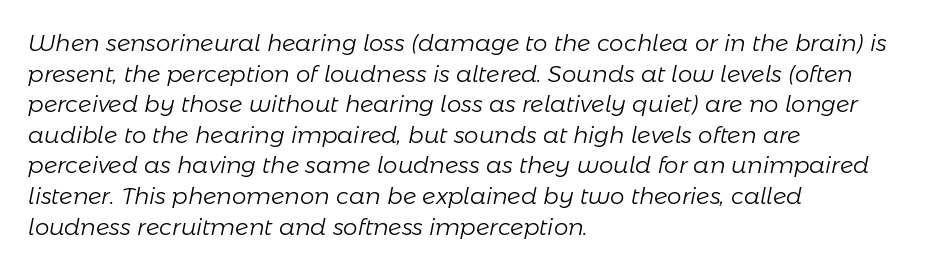
The image shows 23 px text type, italic (leaning right); set left-aligned, normal line spacing (1.33x), normal letter spacing, not underlined.
